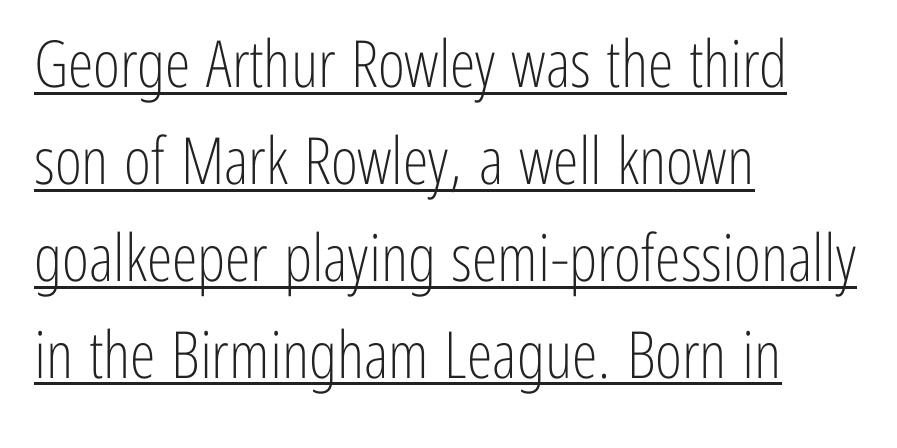
Q: Is the text bold? A: No.
Q: Is the text italic (slanted)? A: No, it is upright.
Q: Is the typeface a serif or a sans-serif typeface? A: Sans-serif.
Q: Is the text underlined? A: Yes.
Q: How is the paragraph aligned? A: Left-aligned.
Q: Is the spacing between letters normal or unusually wide? A: Normal.
Q: Is the spacing between lines tight, normal or loose? A: Normal.
Q: Width (condensed, normal, or wide)? A: Condensed.
Q: Stroke contrast? A: Low.
Q: x-height? A: Medium.
Q: Monospaced? A: No.
